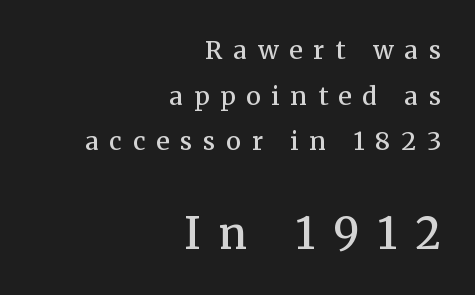
The image shows 43 px semibold serif type, upright; set right-aligned, line spacing 1.83x, unusually wide letter spacing (+0.43 em), not underlined; the second (bottom) block is 1.72x larger; medium stroke contrast and a medium x-height.
